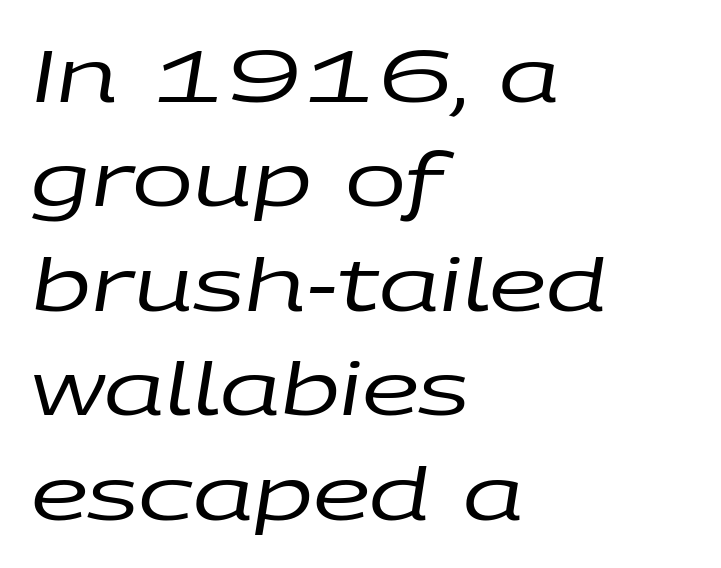
{"italic": "yes", "lean": "right", "slant_degrees": 9, "bold": "no", "weight": "regular", "width": "wide", "stroke_contrast": "low", "x_height": "large", "monospaced": "no", "underline": "no", "align": "left", "line_spacing": "normal", "line_spacing_ratio": 1.43, "letter_spacing": "normal", "letter_spacing_em": 0.0, "glyph_px": 73}
